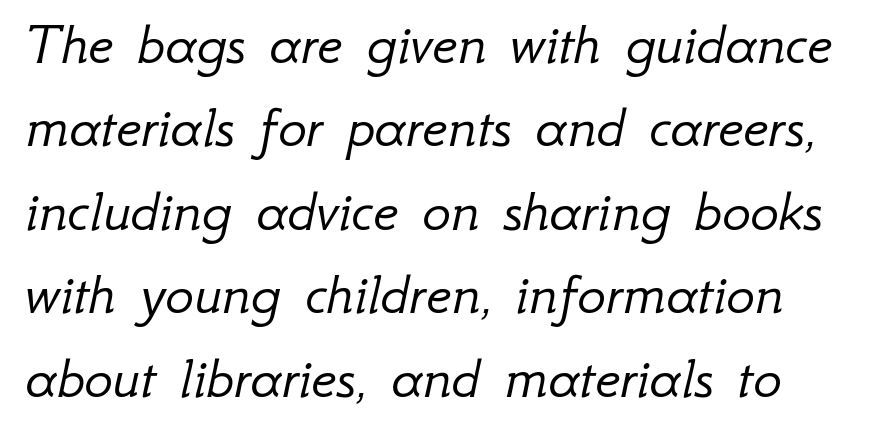
The typography opts for an oblique posture over an upright one. Does extra space separate the letters? No, they use regular spacing. Interline gaps are of average width in this sample. You could not count columns in this text — the font is proportionally spaced. The baseline area is clear.
